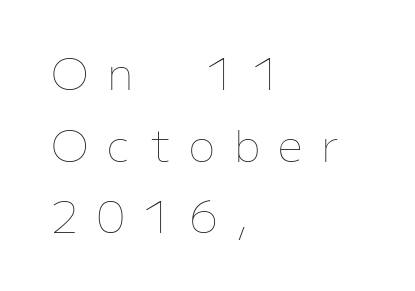
The image shows 44 px thin type, upright; set left-aligned, normal line spacing (1.63x), unusually wide letter spacing (+0.43 em), not underlined; low stroke contrast and a medium x-height.
